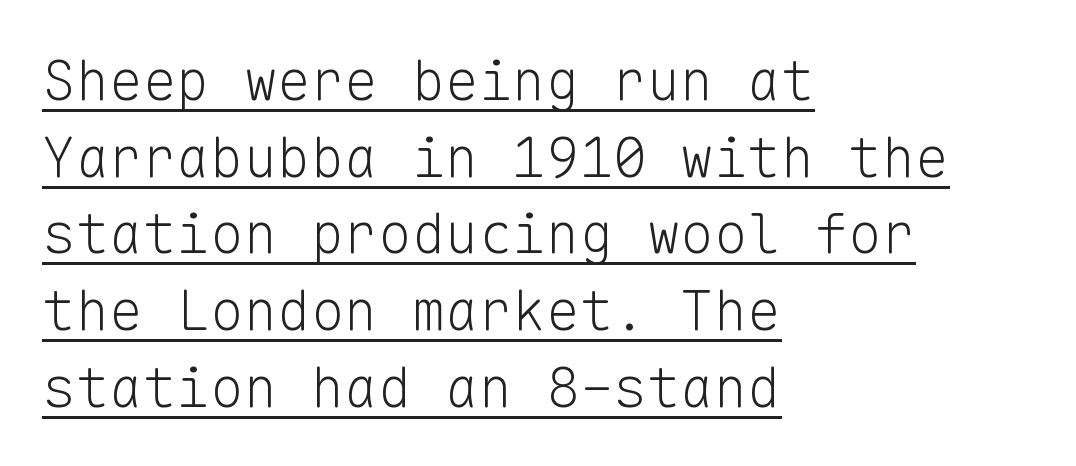
The image shows 56 px light sans-serif type, upright, monospaced; set left-aligned, normal line spacing (1.37x), normal letter spacing, underlined; low stroke contrast and a medium x-height.
